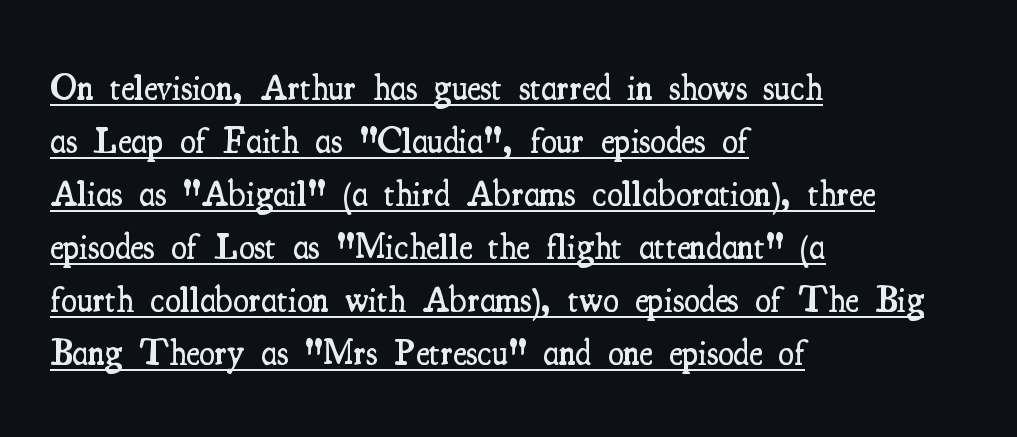
{"serif": "yes", "italic": "no", "bold": "semi", "weight": "semibold", "width": "condensed", "stroke_contrast": "medium", "x_height": "small", "monospaced": "no", "underline": "yes", "align": "left", "line_spacing": "normal", "line_spacing_ratio": 1.47, "letter_spacing": "normal", "letter_spacing_em": 0.0, "glyph_px": 36}
